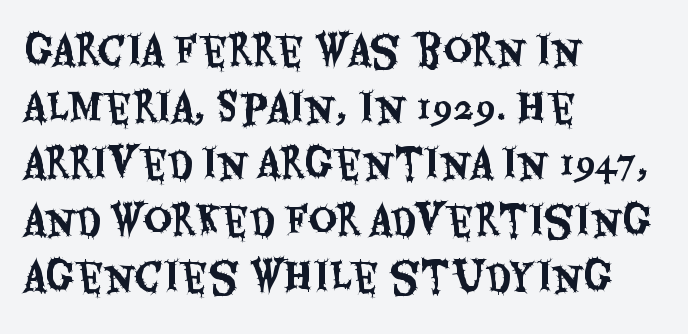
{"serif": "no", "italic": "no", "width": "condensed", "stroke_contrast": "medium", "x_height": "large", "monospaced": "no", "underline": "no", "align": "left", "line_spacing": "normal", "line_spacing_ratio": 1.45, "letter_spacing": "normal", "letter_spacing_em": 0.0, "glyph_px": 39}
